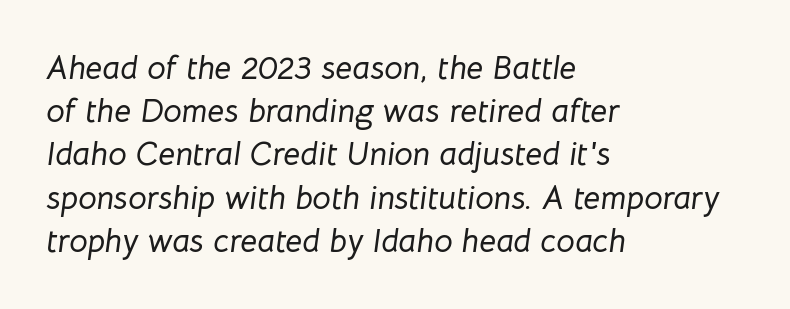
Q: Is the text italic (slanted)? A: Yes, it leans right by about 8 degrees.
Q: Is the text underlined? A: No.
Q: How is the paragraph aligned? A: Left-aligned.
Q: Is the spacing between letters normal or unusually wide? A: Normal.
Q: Is the spacing between lines tight, normal or loose? A: Normal.
Q: Width (condensed, normal, or wide)? A: Normal.
Q: Stroke contrast? A: Low.
Q: x-height? A: Medium.
Q: Monospaced? A: No.
